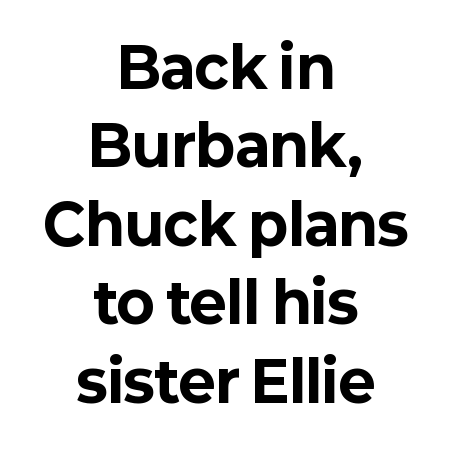
Characters remain perfectly vertical along every line. Horizontal bands of white between lines are of average thickness. The rag falls on both sides of this text block equally. Decoration check: the copy has no underline. The characters display no serif detailing; their extremities are plain.
